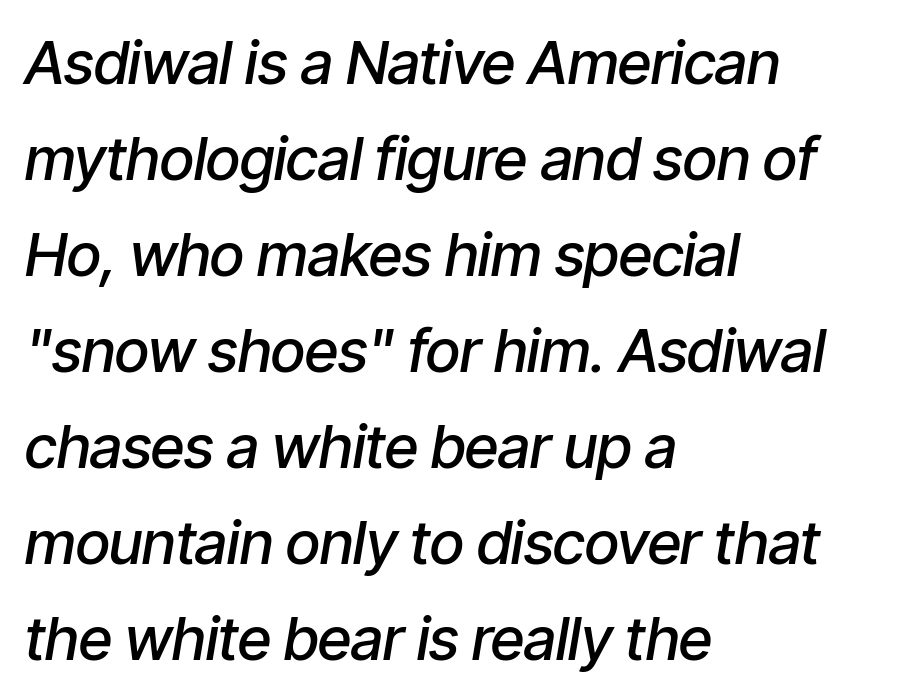
The image shows 60 px semibold, condensed type, italic (leaning right); set left-aligned, normal line spacing (1.6x), normal letter spacing, not underlined; low stroke contrast and a medium x-height.
